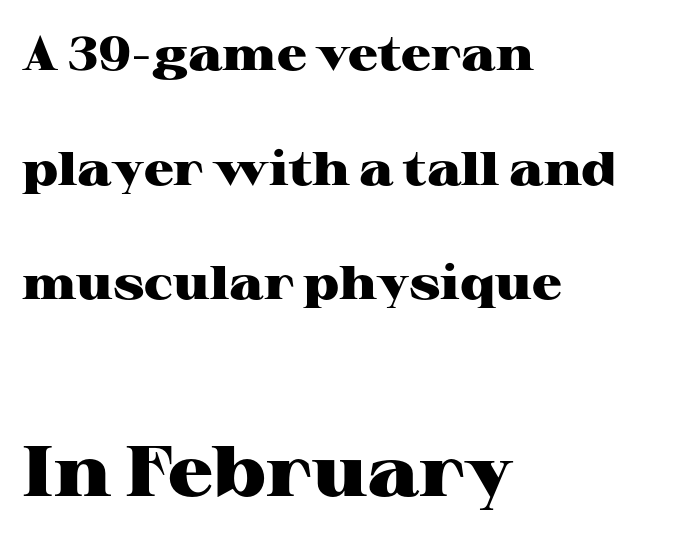
Teacher's note: observe the even left margin — that is flush-left alignment. Honestly, the letter spacing is just normal — you wouldn't notice it. You could not count columns in this text — the font is proportionally spaced. The block sitting lower on the canvas is the one with enlarged characters.
